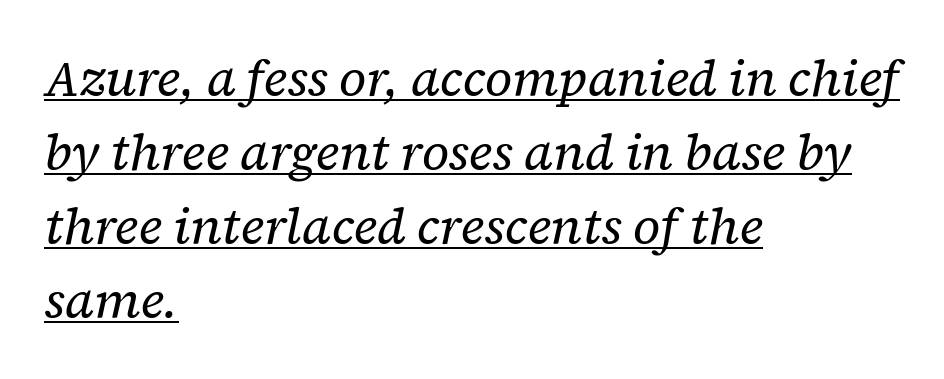
Varying glyph widths throughout — classic text-font behaviour. Where is the straight margin? On the left. Words appear dense and cohesive because spacing is normal. Examine the stroke ends and you'll spot serifs. Emphasis-style slanted type is in use.
